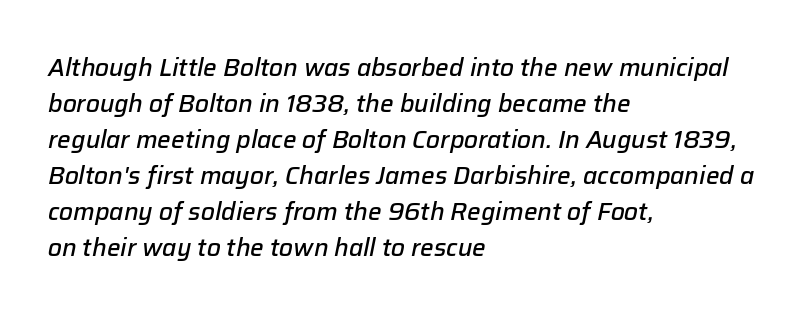
Q: Is the text bold? A: Semi-bold.
Q: Is the text italic (slanted)? A: Yes, it leans right by about 12 degrees.
Q: Is the text underlined? A: No.
Q: How is the paragraph aligned? A: Left-aligned.
Q: Is the spacing between letters normal or unusually wide? A: Normal.
Q: Is the spacing between lines tight, normal or loose? A: Normal.
